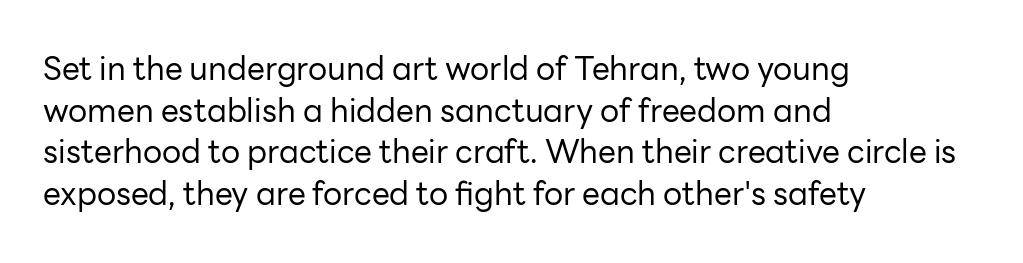
{"serif": "no", "italic": "no", "bold": "no", "weight": "regular", "width": "normal", "stroke_contrast": "low", "x_height": "medium", "monospaced": "no", "underline": "no", "align": "left", "line_spacing": "normal", "line_spacing_ratio": 1.3, "letter_spacing": "normal", "letter_spacing_em": 0.0, "glyph_px": 32}
